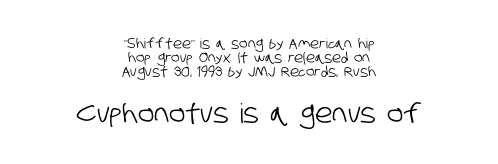
Q: Is the text underlined? A: No.
Q: How is the paragraph aligned? A: Centered.
Q: Is the spacing between letters normal or unusually wide? A: Normal.
Q: Is the spacing between lines tight, normal or loose? A: Tight.
Q: Which block of text is set in a larger size, the first (top) or the second (bottom)? A: The second (bottom) one.
